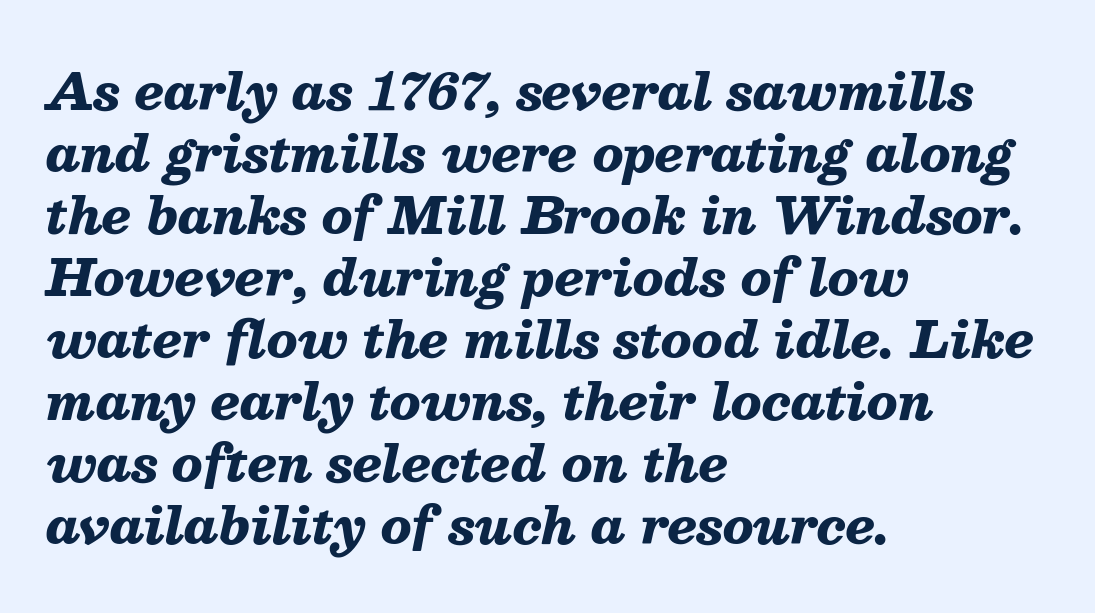
{"italic": "yes", "lean": "right", "slant_degrees": 13, "bold": "yes", "weight": "heavy", "width": "normal", "stroke_contrast": "medium", "x_height": "medium", "monospaced": "no", "underline": "no", "align": "left", "line_spacing_ratio": 1.24, "letter_spacing": "normal", "letter_spacing_em": 0.0, "glyph_px": 50}
